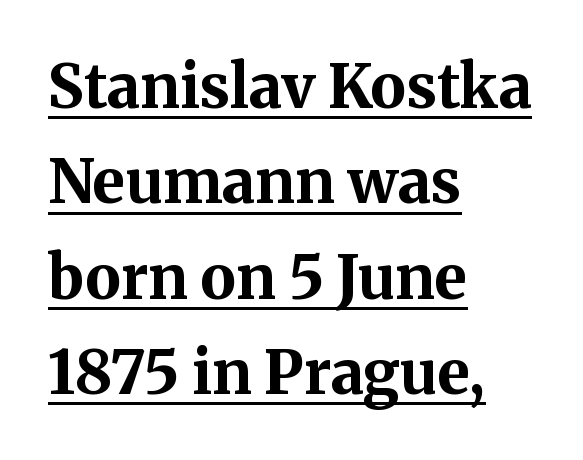
Q: Is the text bold? A: Yes.
Q: Is the text italic (slanted)? A: No, it is upright.
Q: Is the typeface a serif or a sans-serif typeface? A: Serif.
Q: Is the text underlined? A: Yes.
Q: How is the paragraph aligned? A: Left-aligned.
Q: Is the spacing between letters normal or unusually wide? A: Normal.
Q: Is the spacing between lines tight, normal or loose? A: Normal.
Q: Width (condensed, normal, or wide)? A: Normal.
Q: Stroke contrast? A: Medium.
Q: x-height? A: Medium.
Q: Monospaced? A: No.
